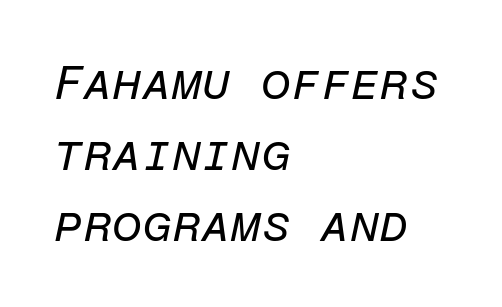
{"italic": "yes", "lean": "right", "slant_degrees": 12, "bold": "no", "weight": "regular", "width": "normal", "stroke_contrast": "low", "x_height": "medium", "monospaced": "yes", "underline": "no", "align": "left", "line_spacing": "normal", "line_spacing_ratio": 1.48, "letter_spacing": "normal", "letter_spacing_em": 0.0, "glyph_px": 48}
